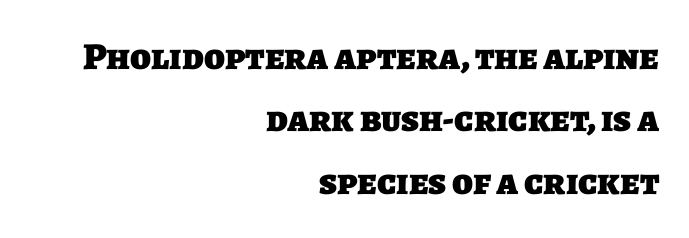
{"serif": "no", "bold": "yes", "weight": "heavy", "width": "normal", "stroke_contrast": "low", "x_height": "large", "monospaced": "no", "underline": "no", "align": "right", "line_spacing": "normal", "line_spacing_ratio": 1.64, "letter_spacing": "normal", "letter_spacing_em": 0.0, "glyph_px": 38}
